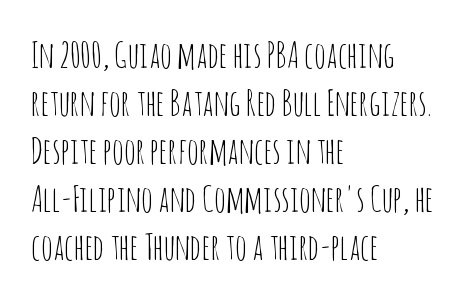
The image shows 36 px thin, condensed sans-serif type, upright; set left-aligned, normal line spacing (1.33x), normal letter spacing, not underlined; low stroke contrast and a large x-height.
